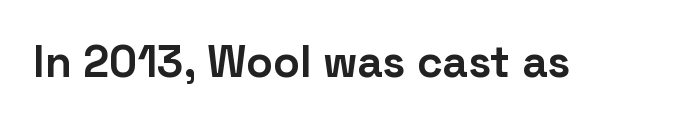
Q: Is the text bold? A: Yes.
Q: Is the text italic (slanted)? A: No, it is upright.
Q: Is the typeface a serif or a sans-serif typeface? A: Sans-serif.
Q: Is the text underlined? A: No.
Q: Is the spacing between letters normal or unusually wide? A: Normal.
Q: Width (condensed, normal, or wide)? A: Normal.
Q: Stroke contrast? A: Low.
Q: x-height? A: Medium.
Q: Monospaced? A: No.
